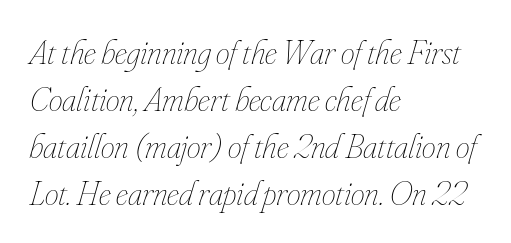
{"italic": "yes", "lean": "right", "slant_degrees": 16, "bold": "no", "weight": "thin", "width": "condensed", "stroke_contrast": "low", "x_height": "small", "monospaced": "no", "underline": "no", "align": "left", "line_spacing": "normal", "line_spacing_ratio": 1.34, "letter_spacing": "normal", "letter_spacing_em": 0.0, "glyph_px": 35}
